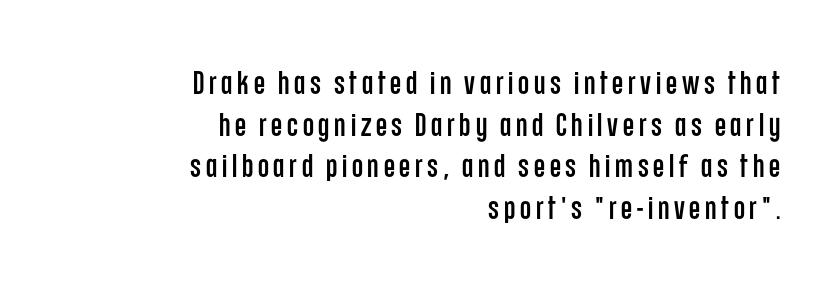
The image shows 32 px condensed sans-serif type, upright; set right-aligned, normal line spacing (1.3x), not underlined; low stroke contrast and a large x-height.
